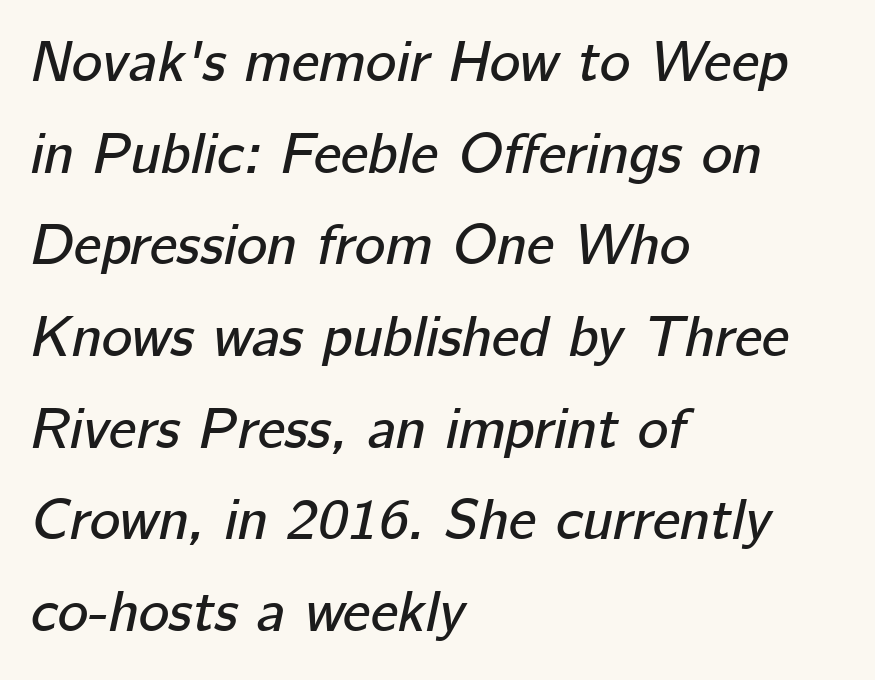
Q: Is the text italic (slanted)? A: Yes, it leans right by about 12 degrees.
Q: Is the text underlined? A: No.
Q: How is the paragraph aligned? A: Left-aligned.
Q: Is the spacing between letters normal or unusually wide? A: Normal.
Q: Is the spacing between lines tight, normal or loose? A: Normal.
Q: Width (condensed, normal, or wide)? A: Normal.
Q: Stroke contrast? A: Low.
Q: x-height? A: Medium.
Q: Monospaced? A: No.
